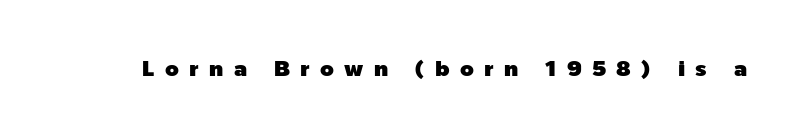
{"italic": "no", "underline": "no", "letter_spacing": "wide", "letter_spacing_em": 0.47, "glyph_px": 22}
